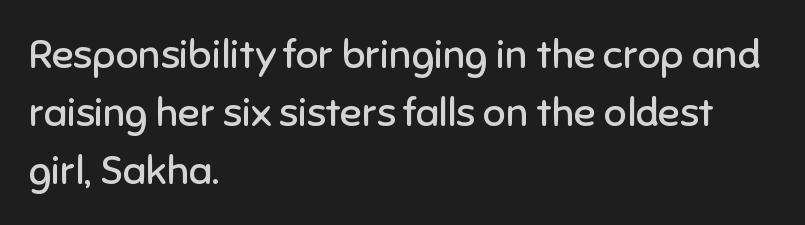
{"serif": "no", "italic": "no", "bold": "no", "weight": "regular", "width": "normal", "stroke_contrast": "low", "x_height": "medium", "monospaced": "no", "underline": "no", "align": "left", "line_spacing": "normal", "line_spacing_ratio": 1.45, "letter_spacing": "normal", "letter_spacing_em": 0.0, "glyph_px": 40}
